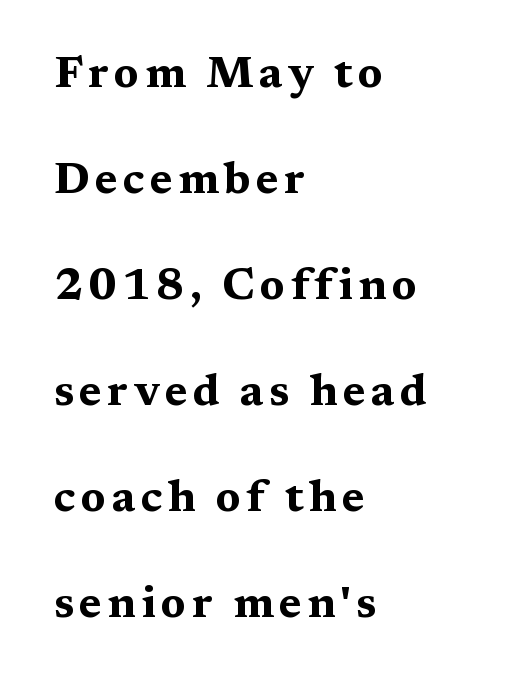
Q: Is the text bold? A: Yes.
Q: Is the text italic (slanted)? A: No, it is upright.
Q: Is the typeface a serif or a sans-serif typeface? A: Serif.
Q: Is the text underlined? A: No.
Q: How is the paragraph aligned? A: Left-aligned.
Q: Is the spacing between lines tight, normal or loose? A: Loose.
Q: Width (condensed, normal, or wide)? A: Wide.
Q: Stroke contrast? A: Medium.
Q: x-height? A: Medium.
Q: Monospaced? A: No.
